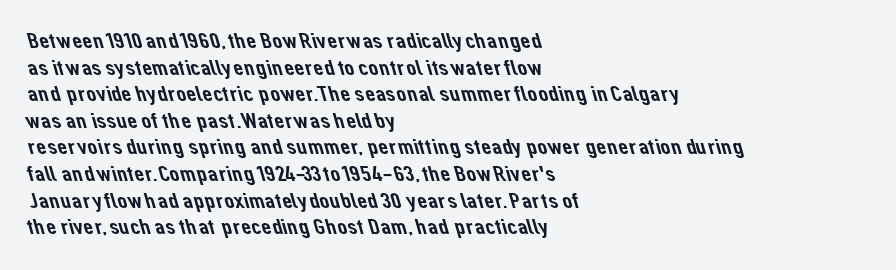
The image shows 22 px text type; set left-aligned, line spacing 1.21x, normal letter spacing, not underlined.
